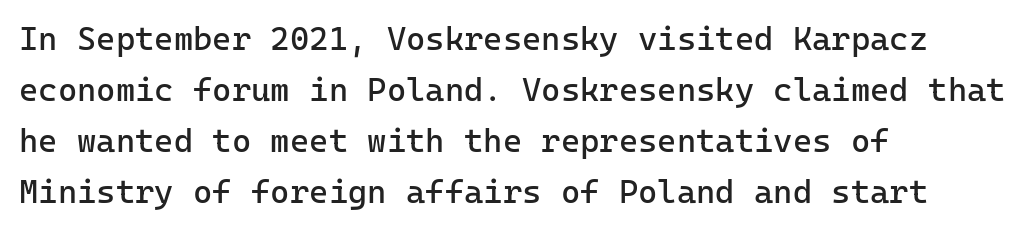
Note: no serifs on the glyphs. Nothing unusual about the tracking: characters are spaced as the font intends. The gap between lines stays unmarked. Horizontal alignment here is leftward, the default for most running prose. Does the lettering tilt? It doesn't — this is upright. The font sits on the lighter half of the weight spectrum, regular included.
